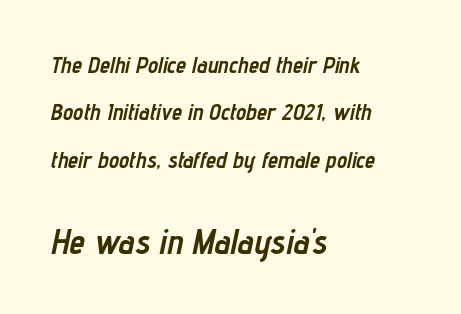
The image shows 35 px semibold, condensed type, italic (leaning right); set left-aligned, loose line spacing (2.06x), normal letter spacing, not underlined; the second (bottom) block is 1.52x larger; low stroke contrast and a medium x-height.
